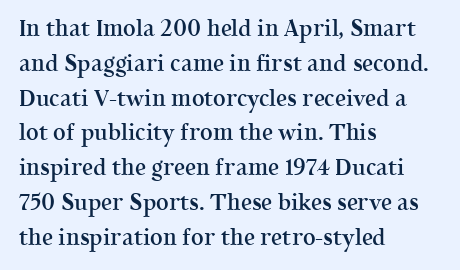
Firm but not heavy-handed strokes: this text is semibold. The specimen omits any rule beneath the text block's lines. Ordinary non-slanted type is in use. Each new line begins a customary step beneath the previous one. The line texture is even and compact thanks to regular tracking.
